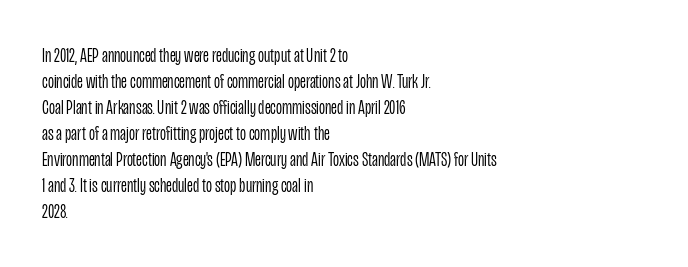
The image shows 21 px text type, upright; set left-aligned, line spacing 1.24x, normal letter spacing, not underlined.
